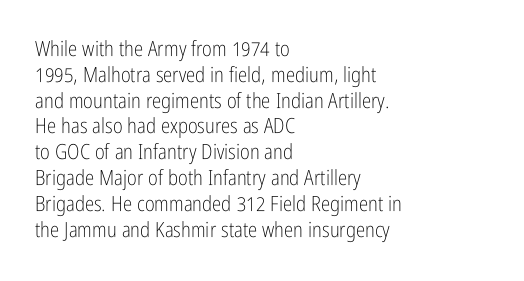
The image shows 21 px text type, upright; set left-aligned, line spacing 1.23x, normal letter spacing, not underlined.
